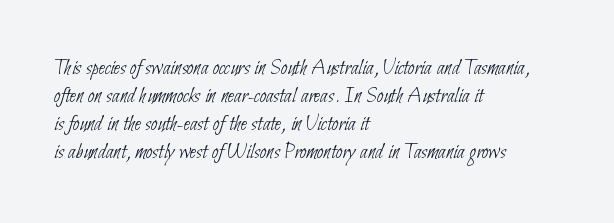
Line starts are locked; line ends wander. Students, note that the glyphs here touch the page at normal intervals. Just letters on the line, the space beneath them empty. Is the type heavy? It reads as light-to-regular instead.
